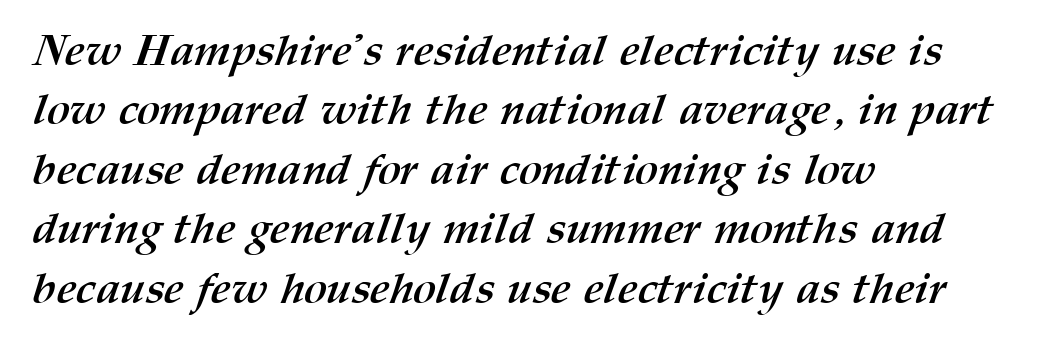
Q: Is the text bold? A: Yes.
Q: Is the text underlined? A: No.
Q: How is the paragraph aligned? A: Left-aligned.
Q: Is the spacing between letters normal or unusually wide? A: Normal.
Q: Is the spacing between lines tight, normal or loose? A: Normal.
Q: Width (condensed, normal, or wide)? A: Normal.
Q: Stroke contrast? A: Medium.
Q: x-height? A: Medium.
Q: Monospaced? A: No.
